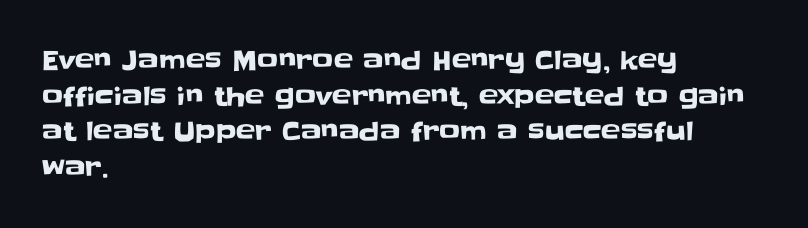
The image shows 26 px text type, upright; set left-aligned, normal line spacing (1.37x), normal letter spacing, not underlined.
